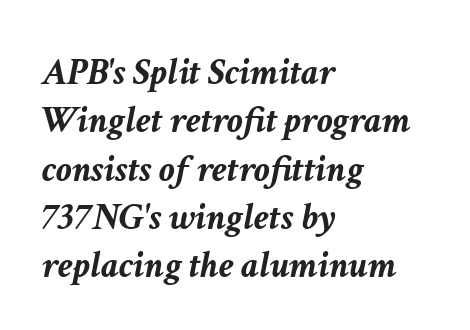
Q: Is the text bold? A: Yes.
Q: Is the text italic (slanted)? A: Yes, it leans right by about 11 degrees.
Q: Is the text underlined? A: No.
Q: How is the paragraph aligned? A: Left-aligned.
Q: Is the spacing between letters normal or unusually wide? A: Normal.
Q: Width (condensed, normal, or wide)? A: Normal.
Q: Stroke contrast? A: Low.
Q: x-height? A: Medium.
Q: Monospaced? A: No.
